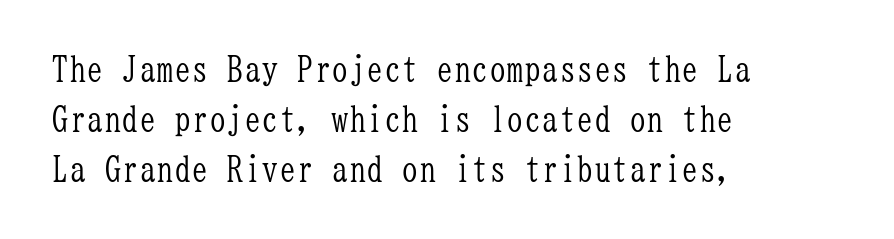
Old-style or modern, the face here clearly has serifs. Vertical spacing — default. Every character sits straight up, as roman type does. The strokes are not fattened; the text isn't bold. What stands out about the letter spacing? Nothing — it is the standard amount. The strip under each line holds only bare page.
